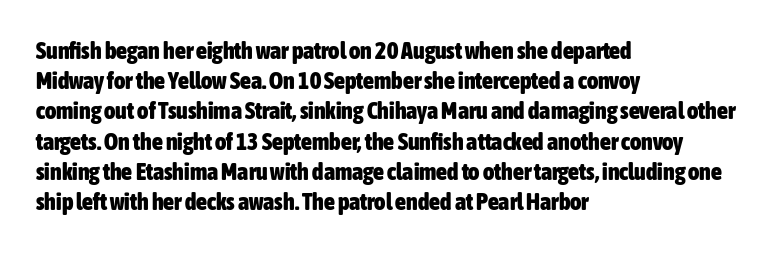
The ragged edge is on the right, which tells us the setting is flush left. The space beneath each line is pristine and unruled. This rendering leaves character spacing at its baseline value. The passage shown stacks its lines at a standard gap. Italic? Not at all — the glyphs are vertical. Emphasis by weight is at full strength: bold.
